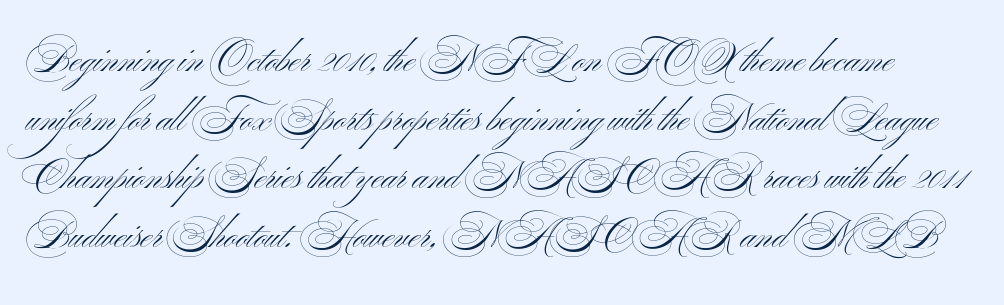
Notice how descenders clear the ascenders below comfortably — that's standard leading. The designer went with a sans here, leaving each stem footless. A typesetter would call this proportional, since set widths differ per character.
